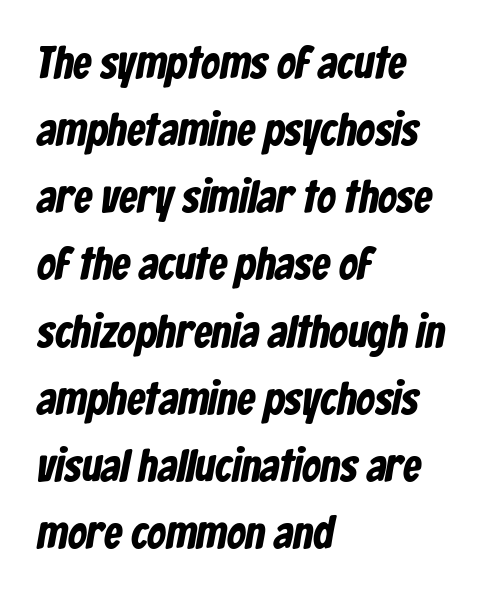
This sample has the flowing, uneven cadence of proportional lettering. Does the type have serifs? No, each stem ends abruptly. Notice how descenders clear the ascenders below comfortably — that's standard leading. Each word holds together tightly as a unit, with standard inter-letter gaps. These lines are set flush left with a ragged right edge.
